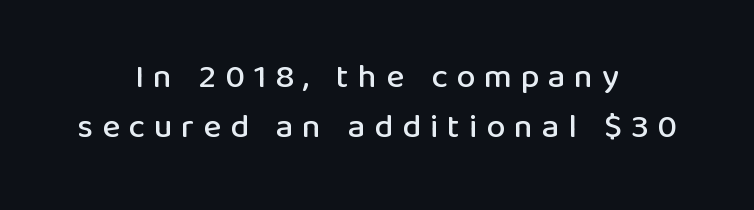
The letters stand upright; this is a roman face. Glance below the letters and you will spot only blank space. The lines are quadded center. Vertically, the passage feels balanced, rows spaced as you'd expect. A typesetter would call this heavily tracked-out type. Each letter's strokes conclude bluntly, with no projecting serifs.
